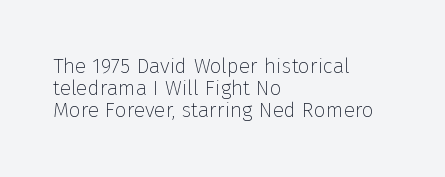
If you measured baseline to baseline, you'd find a short distance. This is the regular roman posture of the typeface. Each row of text sits above clean, open space. On a weight scale, this lands at 450 or below. Layout note: lines flush left.
